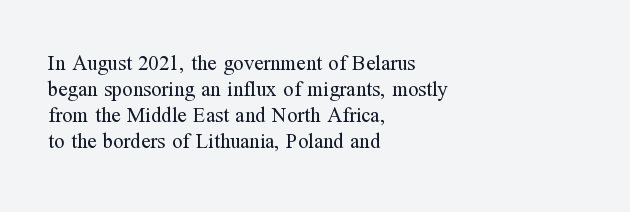
{"italic": "no", "bold": "no", "underline": "no", "align": "left", "line_spacing_ratio": 1.24, "letter_spacing": "normal", "letter_spacing_em": 0.0, "glyph_px": 21}
